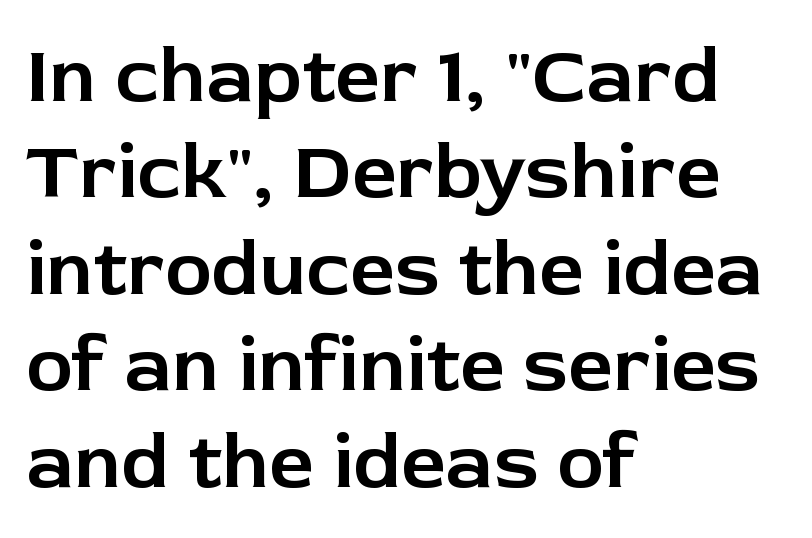
Every stem runs plumb, perpendicular to the baseline. Left-aligned paragraph, ragged on the right. The face used here is proportionally spaced, like ordinary book or web type. Does extra space separate the letters? No, they use regular spacing. The letters carry no serifs — their stems end cleanly without finishing strokes.
